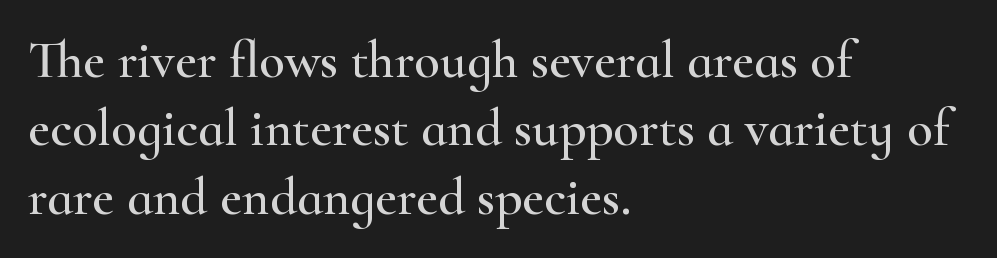
Q: Is the text italic (slanted)? A: No, it is upright.
Q: Is the typeface a serif or a sans-serif typeface? A: Serif.
Q: Is the text underlined? A: No.
Q: How is the paragraph aligned? A: Left-aligned.
Q: Is the spacing between letters normal or unusually wide? A: Normal.
Q: Is the spacing between lines tight, normal or loose? A: Normal.
Q: Width (condensed, normal, or wide)? A: Wide.
Q: Stroke contrast? A: High.
Q: x-height? A: Small.
Q: Monospaced? A: No.
